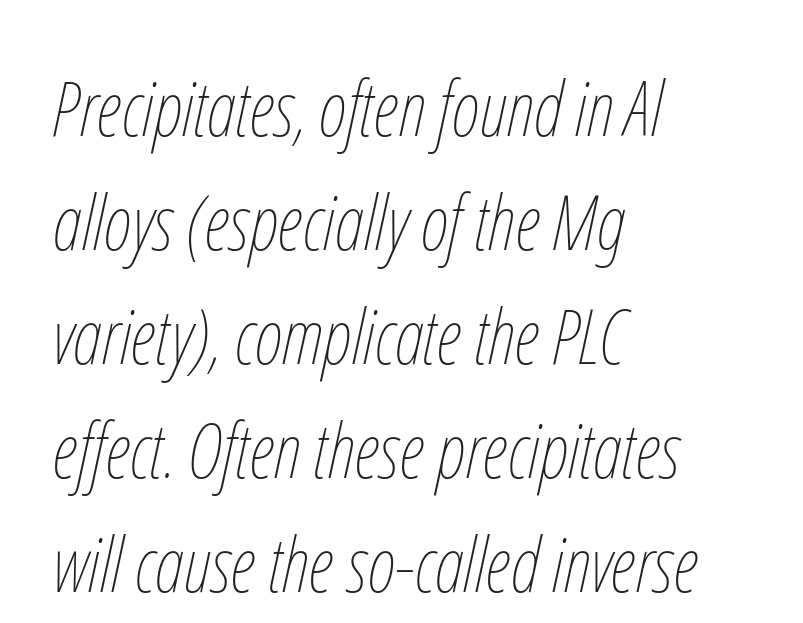
Line spacing here is normal. The passage shown is not underscored anywhere. Visually the block forms a straight wall on the left and a jagged coastline on the right. Ink coverage per letter is moderate at most.
